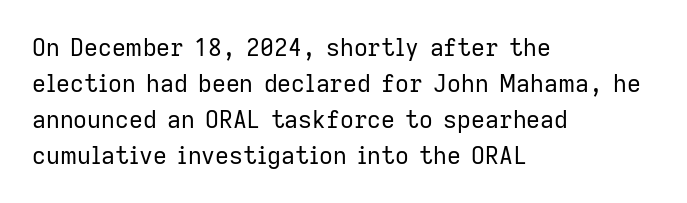
There is no visible air inserted between adjacent glyphs. The rendering anchors every line to the left-hand side. Counters stay open thanks to moderate or lighter strokes. Is there much room between lines? A standard amount, neither cramped nor airy. Type without underlining.
